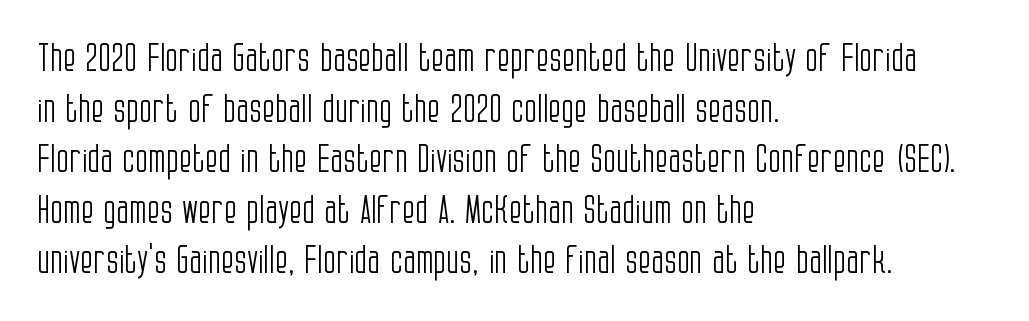
The passage shown is typed in a proportional face where columns would drift. The tracking reads as untouched default to a designer's eye. Ink coverage per letter is moderate at most. Descenders hang freely into open space. Vertically, the passage feels balanced, rows spaced as you'd expect. Stroke terminals: plain, sans-serif.
